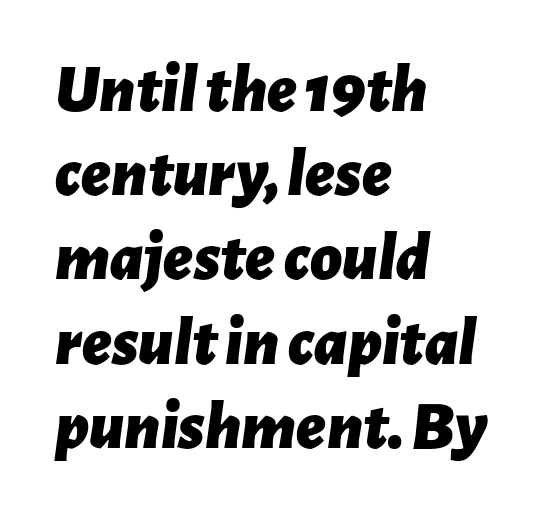
The image shows 69 px bold type, italic (leaning right); set left-aligned, line spacing 1.22x, normal letter spacing, not underlined; low stroke contrast and a medium x-height.
